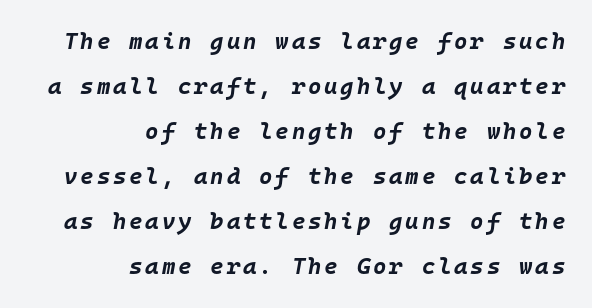
The image shows 23 px bold type, italic (leaning right); set right-aligned, loose line spacing (1.96x), not underlined.
